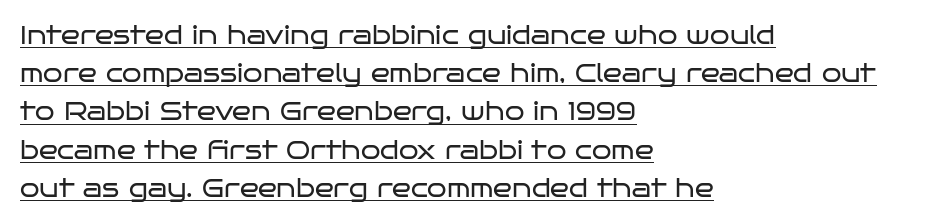
{"italic": "no", "bold": "no", "underline": "yes", "align": "left", "line_spacing": "normal", "line_spacing_ratio": 1.53, "letter_spacing": "normal", "letter_spacing_em": 0.0, "glyph_px": 25}
